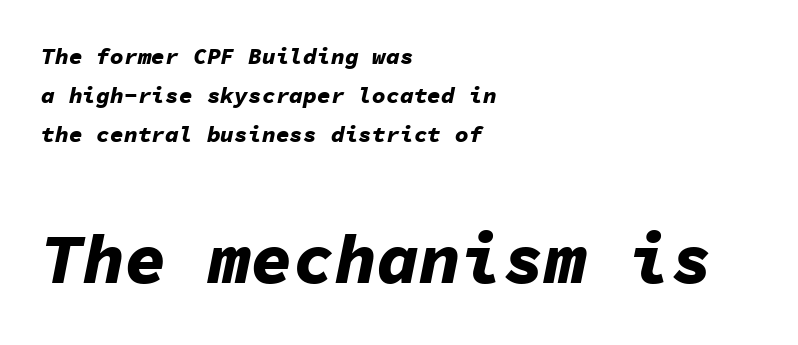
The image shows 70 px bold type, italic (leaning right), monospaced; set left-aligned, normal line spacing (1.7x), normal letter spacing, not underlined; the second (bottom) block is 3.04x larger; low stroke contrast and a medium x-height.
